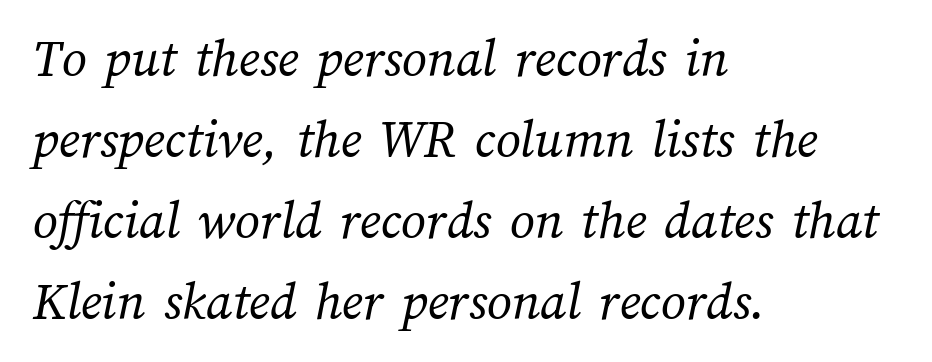
The image shows 55 px regular-weight type; set left-aligned, normal line spacing (1.47x), normal letter spacing, not underlined; medium stroke contrast and a medium x-height.
